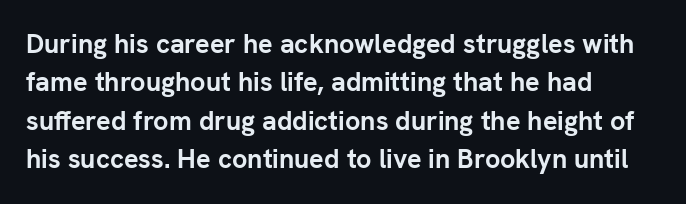
Q: Is the text bold? A: Yes.
Q: Is the text italic (slanted)? A: No, it is upright.
Q: Is the text underlined? A: No.
Q: How is the paragraph aligned? A: Left-aligned.
Q: Is the spacing between letters normal or unusually wide? A: Normal.
Q: Is the spacing between lines tight, normal or loose? A: Normal.
